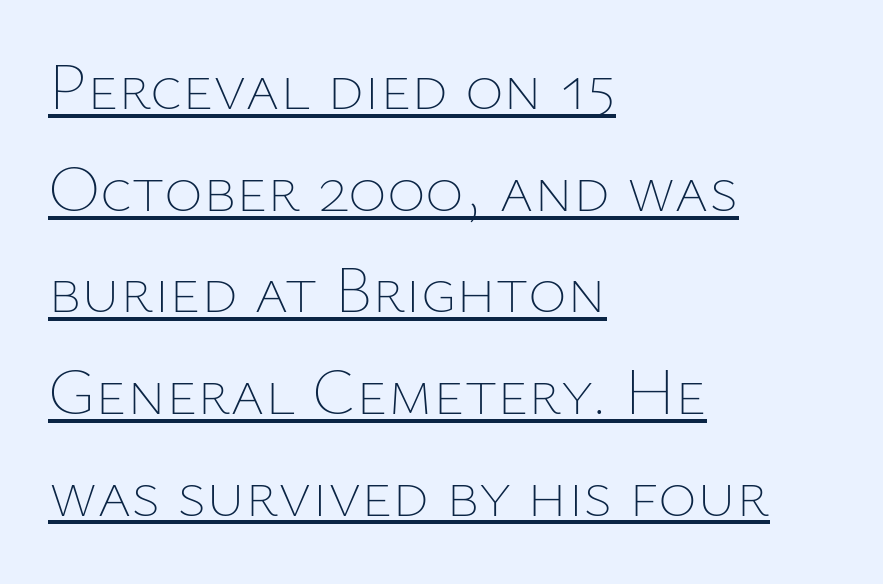
Notice how the stems are strictly vertical — no italics here. The setting favours the left margin, as ordinary paragraphs usually do. The face used here appears with an underline applied. A typesetter would call this proportional, since set widths differ per character.
